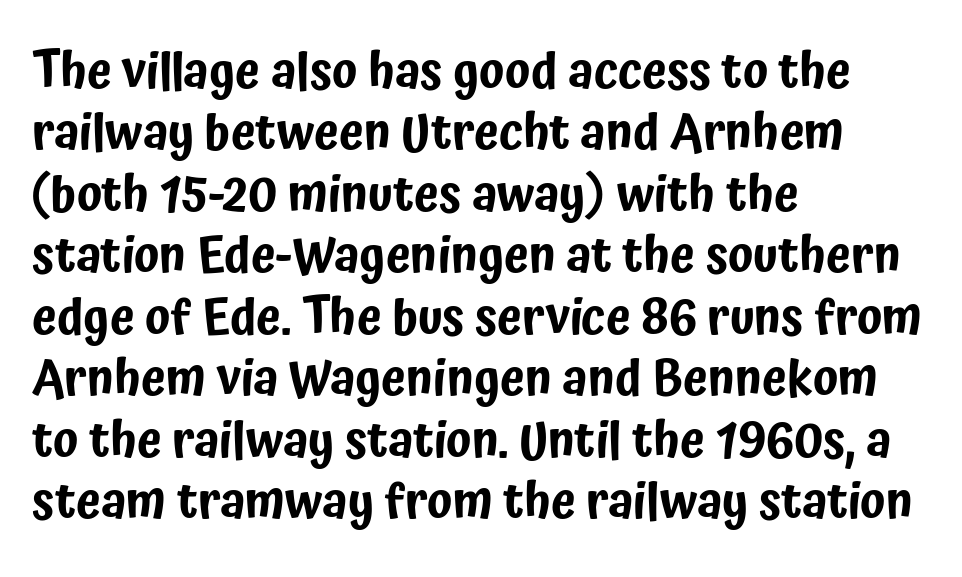
{"serif": "no", "italic": "no", "width": "condensed", "stroke_contrast": "low", "x_height": "medium", "monospaced": "no", "underline": "no", "align": "left", "line_spacing_ratio": 1.23, "letter_spacing": "normal", "letter_spacing_em": 0.0, "glyph_px": 50}
